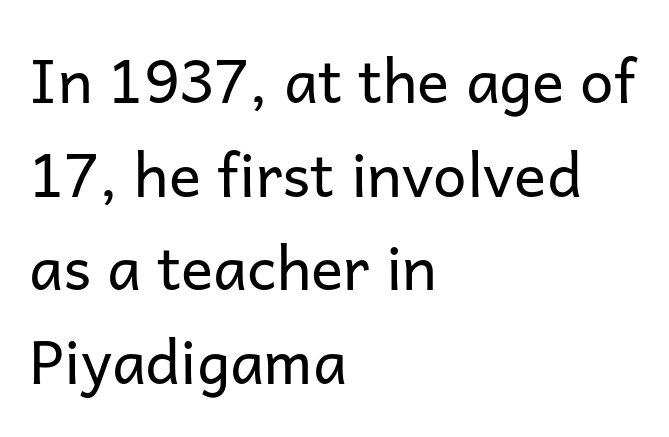
Alignment: flush left. Here the designer chose a conventional face with non-uniform glyph widths. The typeface chosen for these lines omits serifs. Look at the tracking — it's just the regular setting, nothing added. Regarding leading, the lines here are spaced in the standard way.
